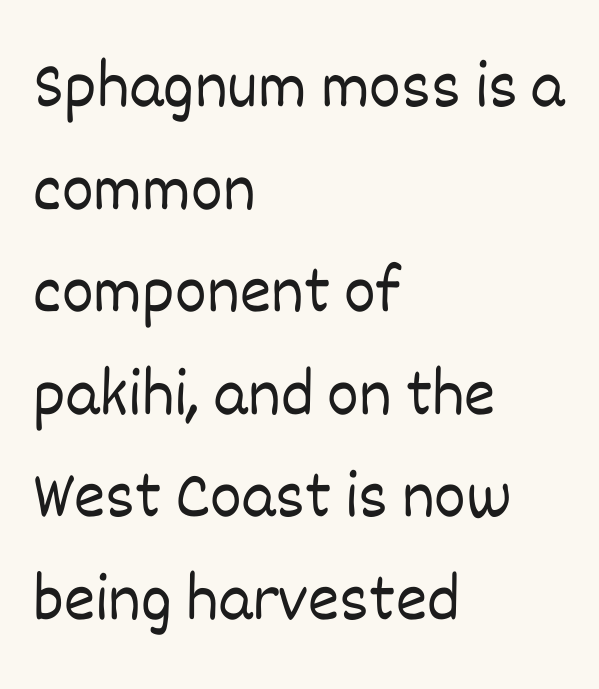
The image shows 67 px light type, upright; set left-aligned, normal line spacing (1.53x), normal letter spacing, not underlined; low stroke contrast and a large x-height.
